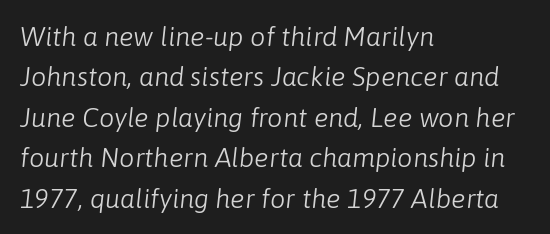
{"italic": "yes", "lean": "right", "slant_degrees": 6, "bold": "no", "underline": "no", "align": "left", "line_spacing": "normal", "line_spacing_ratio": 1.5, "letter_spacing": "normal", "letter_spacing_em": 0.0, "glyph_px": 27}
